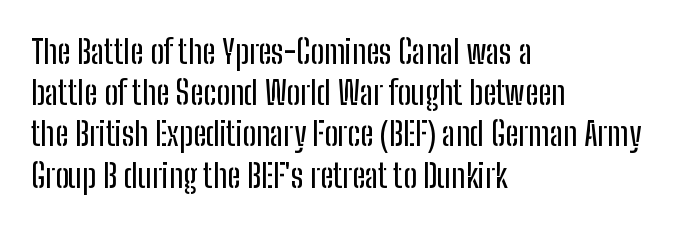
Notice how descenders clear the ascenders below comfortably — that's standard leading. Which margin do the lines hug? The left one — the right edge is uneven. No italicization has been applied; the sample stays upright. Is this a fixed-width face? No — the glyphs have proportional, varying widths. Does the type have serifs? No, each stem ends abruptly.
